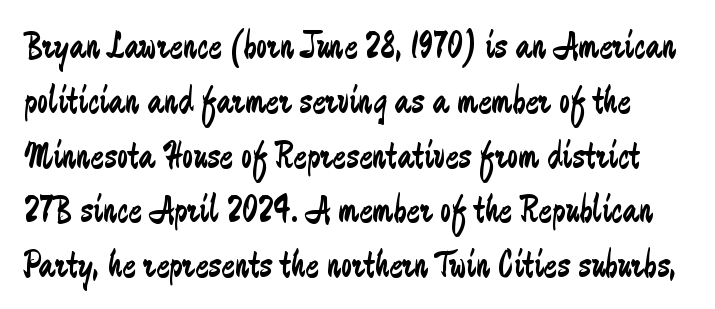
{"serif": "no", "bold": "no", "weight": "regular", "width": "condensed", "stroke_contrast": "low", "x_height": "medium", "monospaced": "no", "underline": "no", "line_spacing": "normal", "line_spacing_ratio": 1.37, "letter_spacing": "normal", "letter_spacing_em": 0.0, "glyph_px": 40}
